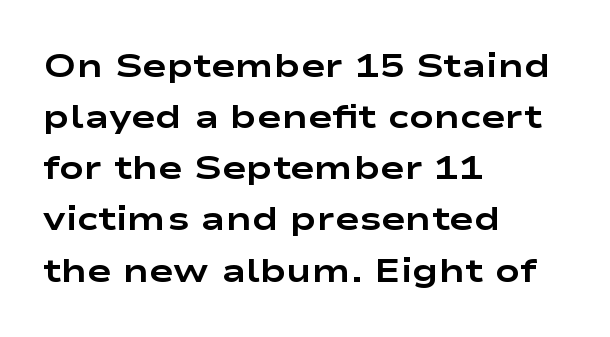
The image shows 33 px bold, wide sans-serif type, upright; set left-aligned, normal line spacing (1.55x), normal letter spacing, not underlined; low stroke contrast and a medium x-height.
